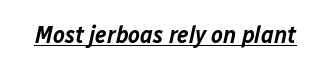
Set as a demibold, roughly 600 on the weight scale. Posture: slanted. The horizontal fit of the characters is conventional and even. A rule runs beneath these lines of type.
